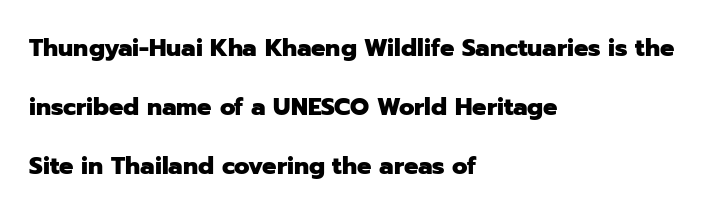
Q: Is the text bold? A: Yes.
Q: Is the text italic (slanted)? A: No, it is upright.
Q: Is the text underlined? A: No.
Q: How is the paragraph aligned? A: Left-aligned.
Q: Is the spacing between letters normal or unusually wide? A: Normal.
Q: Is the spacing between lines tight, normal or loose? A: Loose.
